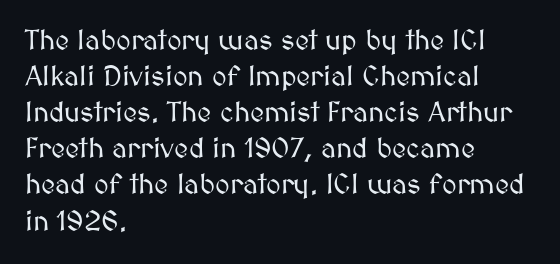
Quick note: not italic, upright. Characters follow at the spacing the type designer built in. You could not count columns in this text — the font is proportionally spaced. Any mark beneath the type? The region is blank. Is the block centered? No — it sits flush against the left margin. The rendering uses a moderate line-height, typical for paragraphs.
